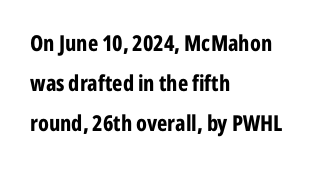
Q: Is the text bold? A: Yes.
Q: Is the text italic (slanted)? A: No, it is upright.
Q: Is the text underlined? A: No.
Q: How is the paragraph aligned? A: Left-aligned.
Q: Is the spacing between letters normal or unusually wide? A: Normal.
